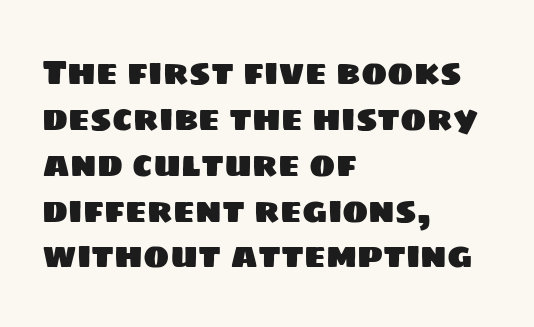
{"serif": "no", "width": "normal", "stroke_contrast": "low", "x_height": "large", "monospaced": "no", "underline": "no", "align": "left", "line_spacing": "normal", "line_spacing_ratio": 1.31, "letter_spacing": "normal", "letter_spacing_em": 0.0, "glyph_px": 35}
